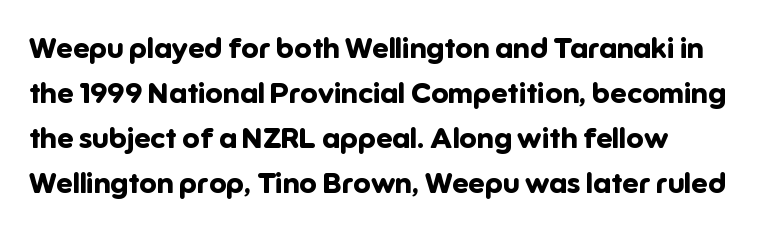
The image shows 29 px bold sans-serif type, upright; set normal line spacing (1.55x), normal letter spacing, not underlined; low stroke contrast and a medium x-height.
